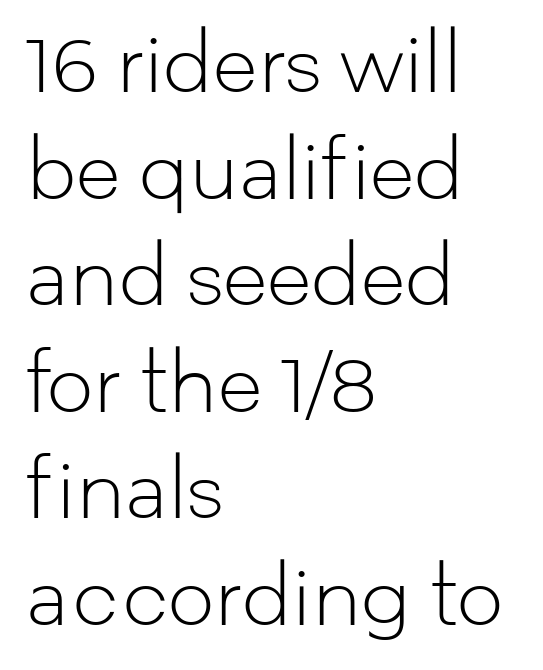
Q: Is the text bold? A: No.
Q: Is the text italic (slanted)? A: No, it is upright.
Q: Is the typeface a serif or a sans-serif typeface? A: Sans-serif.
Q: Is the text underlined? A: No.
Q: How is the paragraph aligned? A: Left-aligned.
Q: Is the spacing between letters normal or unusually wide? A: Normal.
Q: Is the spacing between lines tight, normal or loose? A: Normal.
Q: Width (condensed, normal, or wide)? A: Normal.
Q: Stroke contrast? A: Low.
Q: x-height? A: Medium.
Q: Monospaced? A: No.
